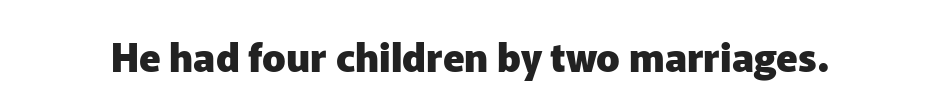
The image shows 39 px heavy sans-serif type, upright; set normal letter spacing, not underlined; low stroke contrast and a medium x-height.
